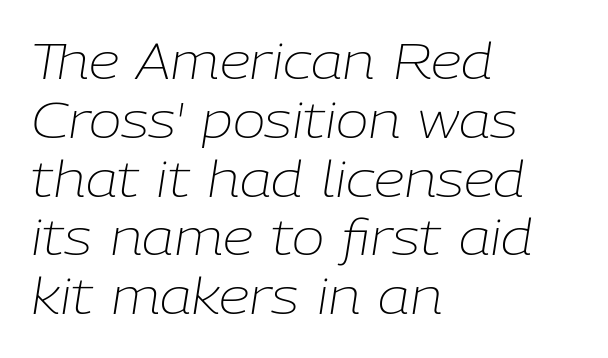
Italic? Definitely — the glyphs are oblique. Reading down the block, your eye returns to a fixed left position each line. No extra tracking has been applied to these lines. This rendering features lettering with no underline. This reads as an unemphasized weight, regular at the heaviest. You could not count columns in this text — the font is proportionally spaced.
